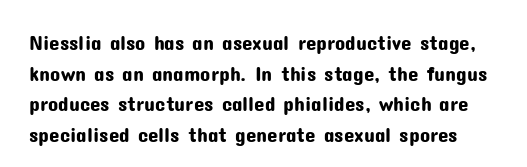
The rendering keeps characters at their native spacing. Posture: upright roman. Any mark beneath the type? The region is blank. Honestly, the row spacing looks completely unremarkable.
